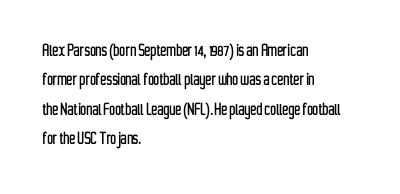
{"italic": "no", "underline": "no", "align": "left", "line_spacing": "normal", "line_spacing_ratio": 1.47, "letter_spacing": "normal", "letter_spacing_em": 0.0, "glyph_px": 20}
